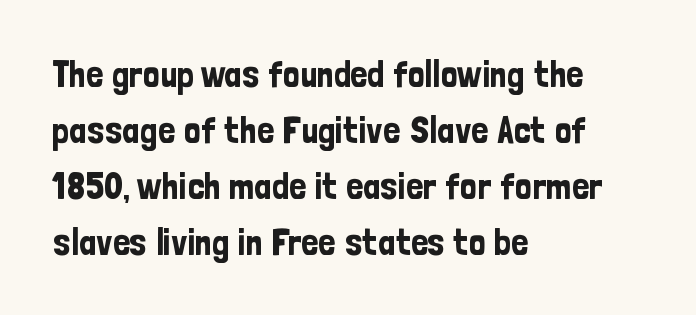
Q: Is the text italic (slanted)? A: No, it is upright.
Q: Is the typeface a serif or a sans-serif typeface? A: Sans-serif.
Q: Is the text underlined? A: No.
Q: How is the paragraph aligned? A: Left-aligned.
Q: Is the spacing between letters normal or unusually wide? A: Normal.
Q: Is the spacing between lines tight, normal or loose? A: Normal.
Q: Width (condensed, normal, or wide)? A: Condensed.
Q: Stroke contrast? A: Low.
Q: x-height? A: Medium.
Q: Monospaced? A: No.
